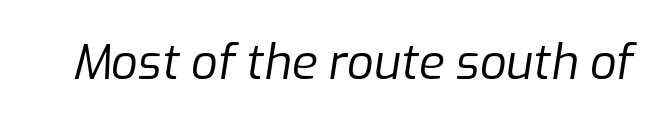
The image shows 47 px regular-weight type, italic (leaning right); set normal letter spacing, not underlined; low stroke contrast and a medium x-height.
